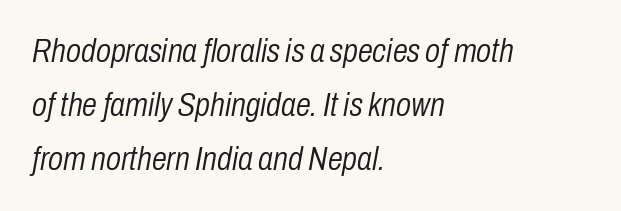
The image shows 34 px light, condensed type, italic (leaning right); set left-aligned, normal line spacing (1.59x), normal letter spacing, not underlined; low stroke contrast and a medium x-height.
